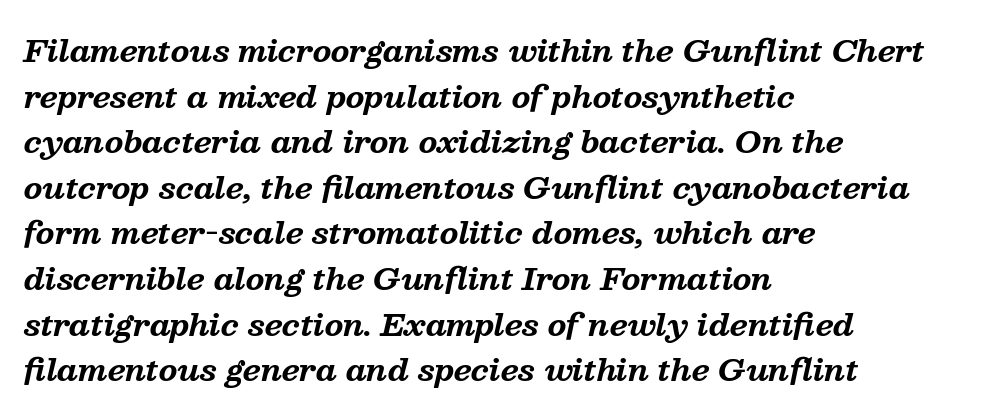
{"serif": "yes", "italic": "yes", "lean": "right", "slant_degrees": 13, "bold": "yes", "weight": "bold", "width": "normal", "stroke_contrast": "medium", "x_height": "medium", "monospaced": "no", "underline": "no", "align": "left", "line_spacing": "normal", "line_spacing_ratio": 1.52, "letter_spacing": "normal", "letter_spacing_em": 0.0, "glyph_px": 30}
